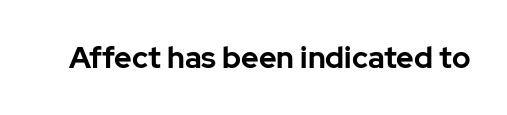
The specimen reads as upright at a glance. In terms of letterform style, serifs are entirely absent. What stands out about the letter spacing? Nothing — it is the standard amount. Chunky letters — that's bold for sure. Proportional: the letters do not fall into vertical columns. Check under the words: just untouched page.
